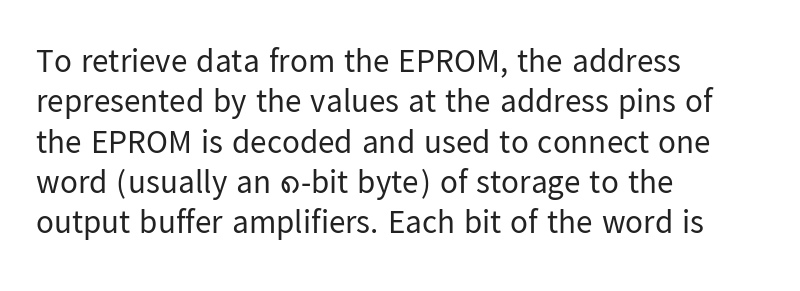
Decoration check: the copy has no underline. Note: no serifs on the glyphs. Notice how the stems are strictly vertical — no italics here. Reading down the block, your eye returns to a fixed left position each line.
